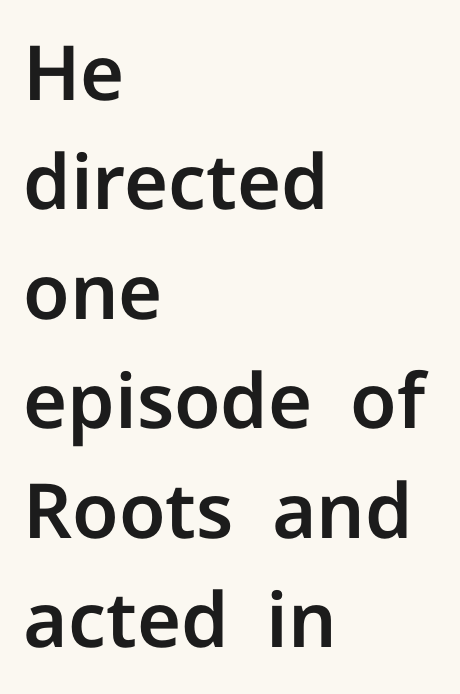
{"serif": "no", "italic": "no", "width": "normal", "stroke_contrast": "low", "x_height": "medium", "monospaced": "no", "underline": "no", "align": "left", "line_spacing": "normal", "line_spacing_ratio": 1.44, "letter_spacing": "normal", "letter_spacing_em": 0.0, "glyph_px": 76}
